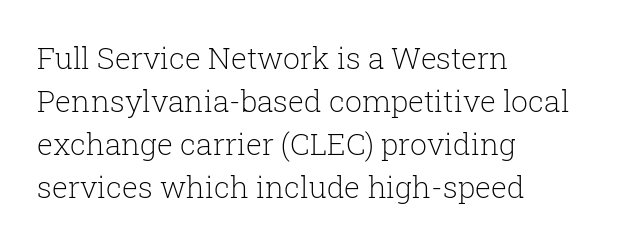
The glyphs are unaccompanied by any horizontal stroke below them. Compared with typical paragraphs, the rows here are spaced about the same. These lines were composed using upright roman letters. You can tell from the footed stems that serif type was used. Stems and bowls with no extra thickness — not bold.
